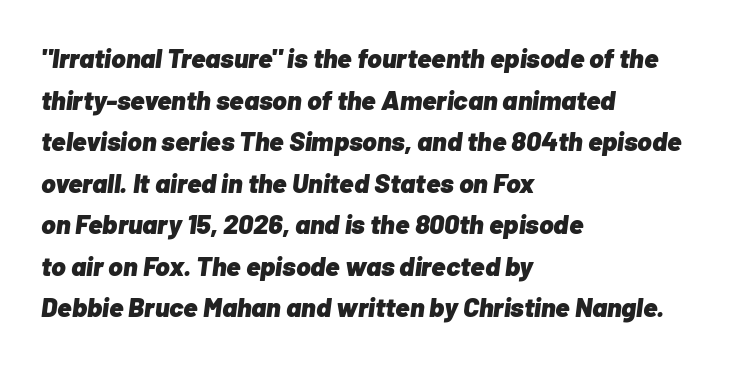
The image shows 27 px bold type, italic (leaning right); set left-aligned, normal line spacing (1.54x), normal letter spacing, not underlined.
